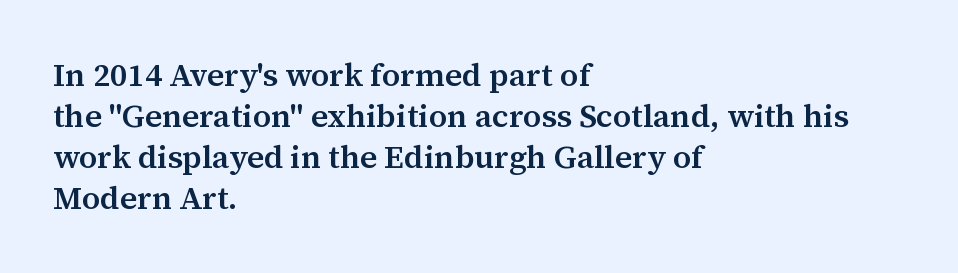
Q: Is the text bold? A: Semi-bold.
Q: Is the text italic (slanted)? A: No, it is upright.
Q: Is the typeface a serif or a sans-serif typeface? A: Serif.
Q: Is the text underlined? A: No.
Q: How is the paragraph aligned? A: Left-aligned.
Q: Is the spacing between letters normal or unusually wide? A: Normal.
Q: Is the spacing between lines tight, normal or loose? A: Normal.
Q: Width (condensed, normal, or wide)? A: Normal.
Q: Stroke contrast? A: Medium.
Q: x-height? A: Medium.
Q: Monospaced? A: No.
